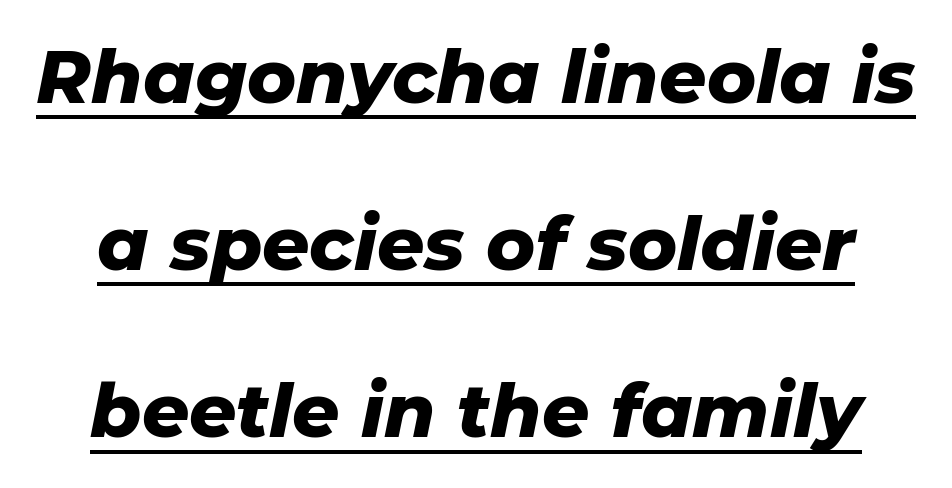
{"italic": "yes", "lean": "right", "slant_degrees": 11, "bold": "yes", "weight": "heavy", "width": "normal", "stroke_contrast": "low", "x_height": "medium", "monospaced": "no", "underline": "yes", "line_spacing": "loose", "line_spacing_ratio": 2.26, "letter_spacing": "normal", "letter_spacing_em": 0.0, "glyph_px": 74}
